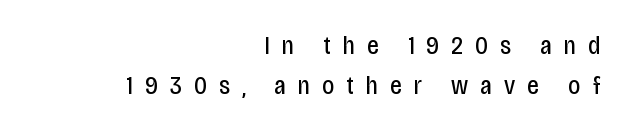
The image shows 26 px text type, upright; set right-aligned, normal line spacing (1.53x), unusually wide letter spacing (+0.47 em), not underlined.
